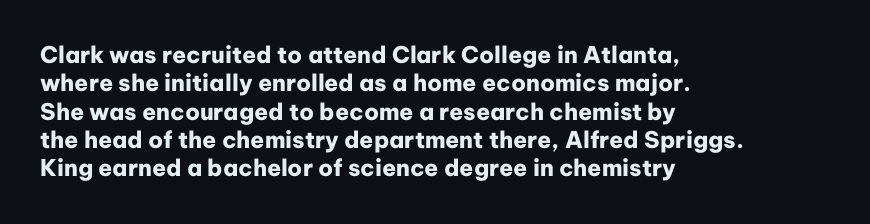
Q: Is the text bold? A: Yes.
Q: Is the text italic (slanted)? A: No, it is upright.
Q: Is the text underlined? A: No.
Q: How is the paragraph aligned? A: Left-aligned.
Q: Is the spacing between letters normal or unusually wide? A: Normal.
